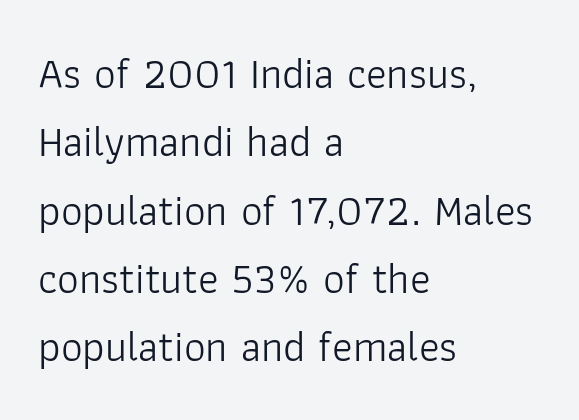
The line-height multiplier appears to be the usual default. The passage shown is typed in a proportional face where columns would drift. This is roman type, the default non-slanted kind. Line beginnings align vertically; line endings do not. Bare-footed words on every line. The glyphs in this specimen are sans serif.
